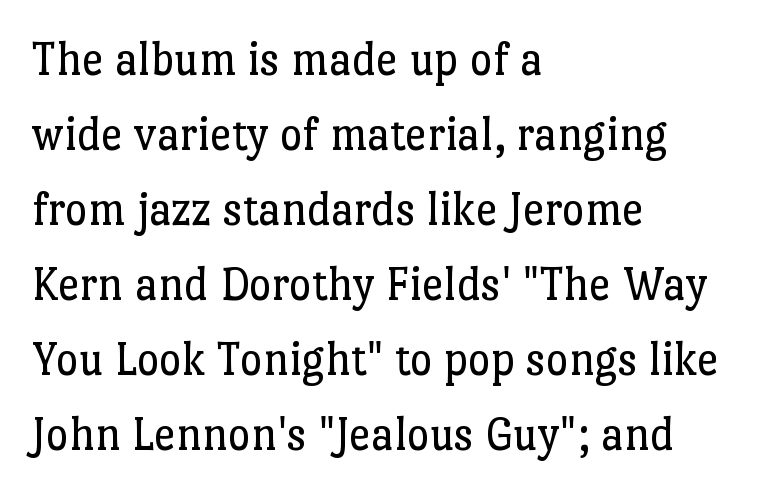
{"serif": "yes", "italic": "no", "bold": "no", "weight": "regular", "width": "normal", "stroke_contrast": "low", "x_height": "medium", "monospaced": "no", "underline": "no", "align": "left", "line_spacing": "normal", "line_spacing_ratio": 1.53, "letter_spacing": "normal", "letter_spacing_em": 0.0, "glyph_px": 49}
